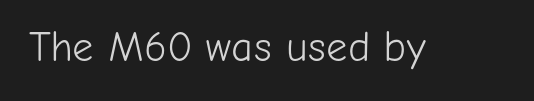
The image shows 42 px light sans-serif type, upright; set normal letter spacing, not underlined; low stroke contrast and a medium x-height.
